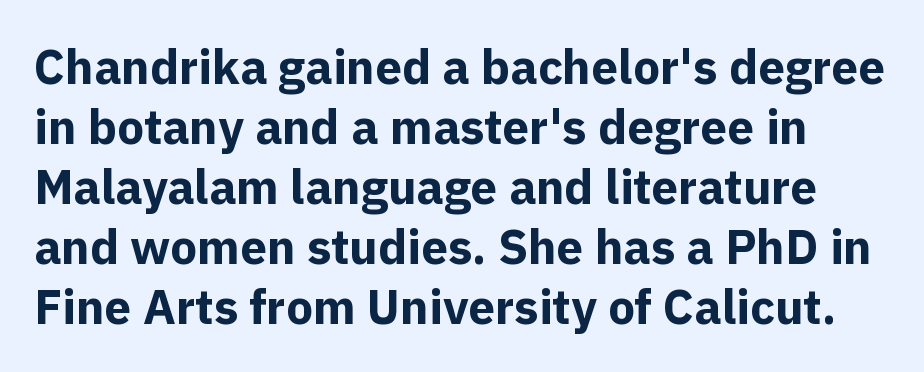
Q: Is the text bold? A: Yes.
Q: Is the text italic (slanted)? A: No, it is upright.
Q: Is the typeface a serif or a sans-serif typeface? A: Sans-serif.
Q: Is the text underlined? A: No.
Q: Is the spacing between letters normal or unusually wide? A: Normal.
Q: Is the spacing between lines tight, normal or loose? A: Normal.
Q: Width (condensed, normal, or wide)? A: Normal.
Q: x-height? A: Medium.
Q: Monospaced? A: No.
